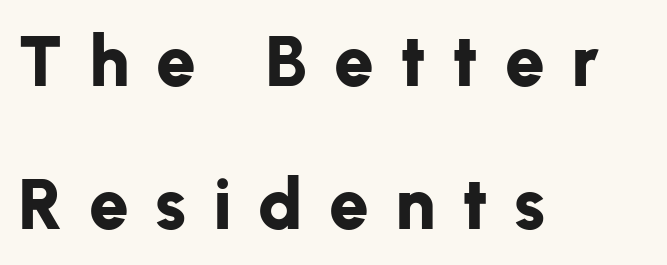
Q: Is the text bold? A: Yes.
Q: Is the text italic (slanted)? A: No, it is upright.
Q: Is the typeface a serif or a sans-serif typeface? A: Sans-serif.
Q: Is the text underlined? A: No.
Q: How is the paragraph aligned? A: Left-aligned.
Q: Is the spacing between letters normal or unusually wide? A: Unusually wide.
Q: Is the spacing between lines tight, normal or loose? A: Loose.
Q: Width (condensed, normal, or wide)? A: Normal.
Q: Stroke contrast? A: Low.
Q: x-height? A: Medium.
Q: Monospaced? A: No.
